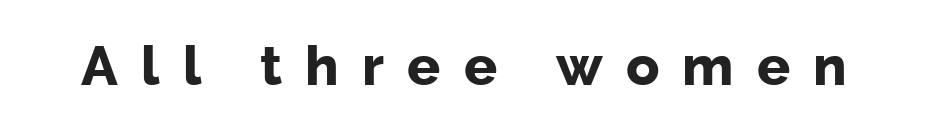
You could not count columns in this text — the font is proportionally spaced. Check where the strokes stop: nothing finishes them off — pure sans. The string is rendered with underlining switched off. The glyphs have the mass of a bold cut. This is roman type, the default non-slanted kind. Characters follow at a spacing far wider than the type designer built in.
